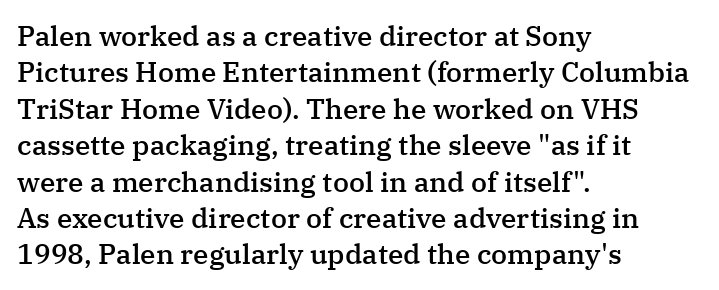
{"serif": "yes", "italic": "no", "bold": "semi", "weight": "semibold", "width": "normal", "stroke_contrast": "medium", "x_height": "medium", "monospaced": "no", "underline": "no", "align": "left", "line_spacing": "normal", "line_spacing_ratio": 1.3, "letter_spacing": "normal", "letter_spacing_em": 0.0, "glyph_px": 28}
